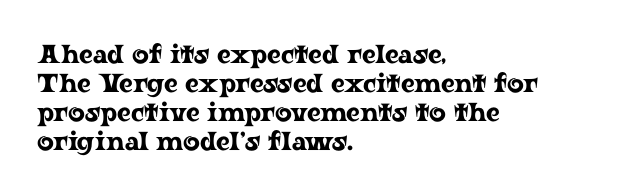
Q: Is the text italic (slanted)? A: No, it is upright.
Q: Is the text underlined? A: No.
Q: How is the paragraph aligned? A: Left-aligned.
Q: Is the spacing between letters normal or unusually wide? A: Normal.
Q: Is the spacing between lines tight, normal or loose? A: Tight.
